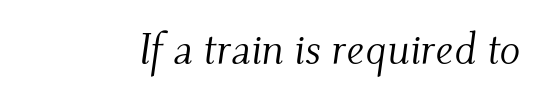
Is this a sans? No — the strokes have serifs. Beneath every word, the page is bare. Stroke thickness stays within the range of a standard reading face or lighter. These lines keep a tight, regular rhythm from letter to letter. Slanted lettering throughout.
